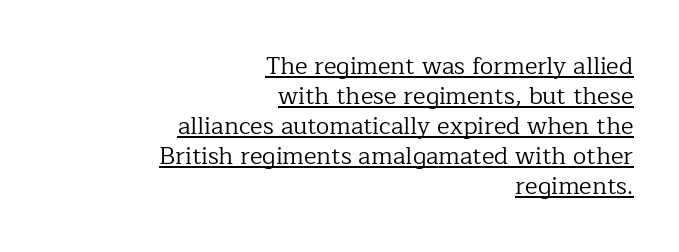
Q: Is the text bold? A: No.
Q: Is the text italic (slanted)? A: No, it is upright.
Q: Is the text underlined? A: Yes.
Q: How is the paragraph aligned? A: Right-aligned.
Q: Is the spacing between letters normal or unusually wide? A: Normal.
Q: Is the spacing between lines tight, normal or loose? A: Normal.
